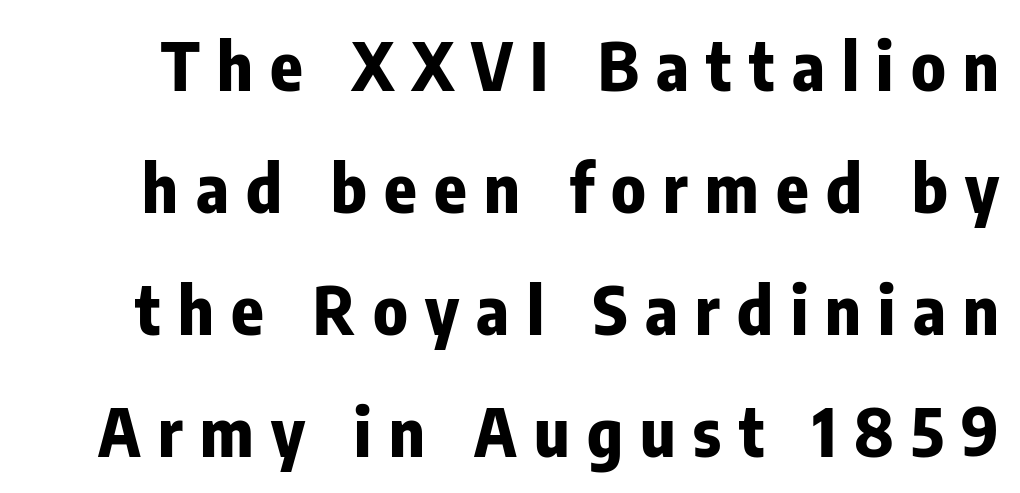
The text was rendered using a sans face with plain stroke endings. This is heavy type, rendered in bold. The passage shown is typed in a proportional face where columns would drift. Honestly, the letter spacing is so wide it's the main thing you notice. Tall strokes in this sample are plumb rather than angled. The words here are not underlined.
